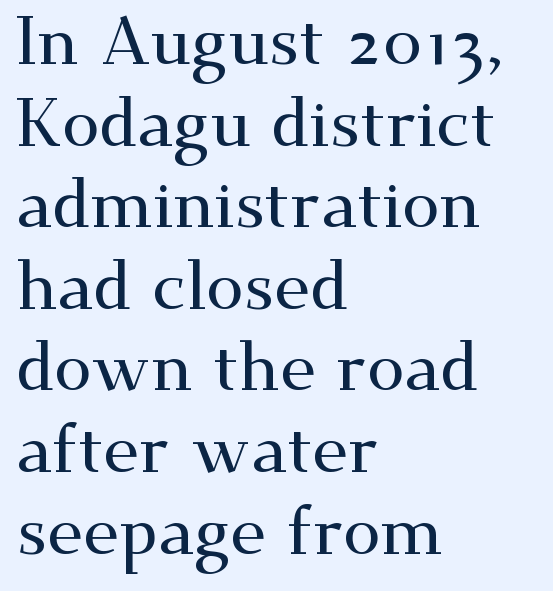
Q: Is the text italic (slanted)? A: No, it is upright.
Q: Is the typeface a serif or a sans-serif typeface? A: Serif.
Q: Is the text underlined? A: No.
Q: How is the paragraph aligned? A: Left-aligned.
Q: Is the spacing between letters normal or unusually wide? A: Normal.
Q: Width (condensed, normal, or wide)? A: Wide.
Q: Stroke contrast? A: Medium.
Q: x-height? A: Small.
Q: Monospaced? A: No.
